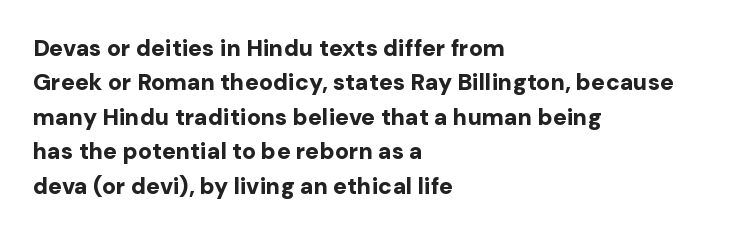
{"italic": "no", "bold": "yes", "underline": "no", "align": "left", "line_spacing": "normal", "line_spacing_ratio": 1.5, "letter_spacing": "normal", "letter_spacing_em": 0.0, "glyph_px": 23}
